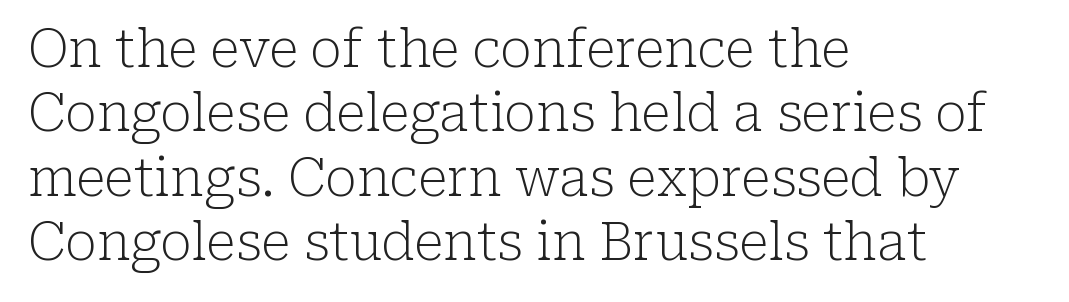
The image shows 52 px light serif type, upright; set left-aligned, line spacing 1.24x, normal letter spacing, not underlined; low stroke contrast and a medium x-height.
